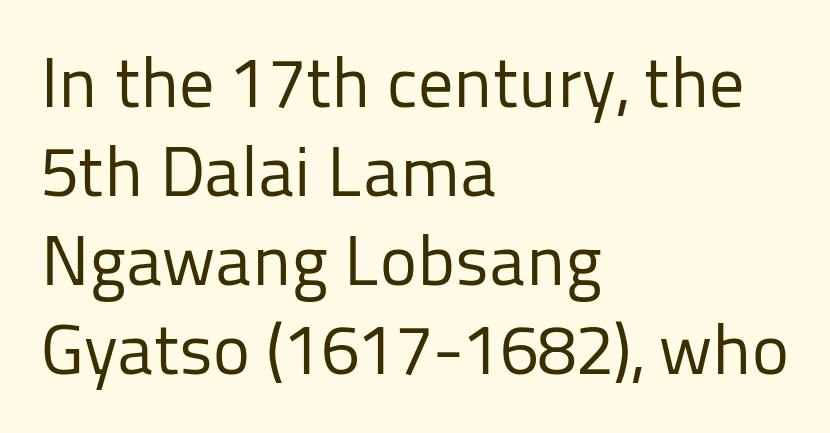
The image shows 70 px regular-weight sans-serif type, upright; set left-aligned, normal line spacing (1.27x), normal letter spacing, not underlined; low stroke contrast and a medium x-height.
